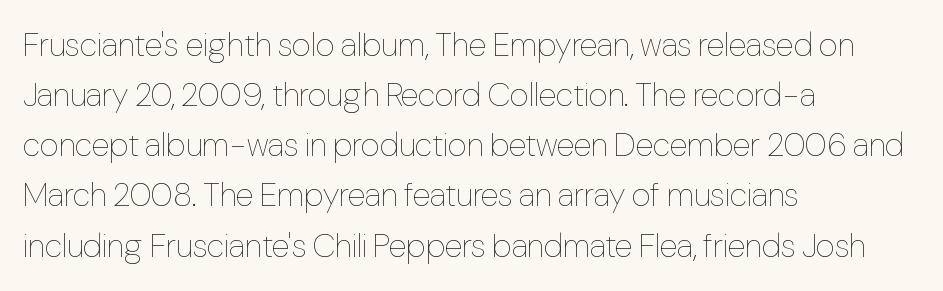
Q: Is the text bold? A: No.
Q: Is the text italic (slanted)? A: No, it is upright.
Q: Is the text underlined? A: No.
Q: How is the paragraph aligned? A: Left-aligned.
Q: Is the spacing between letters normal or unusually wide? A: Normal.
Q: Is the spacing between lines tight, normal or loose? A: Normal.
Q: Width (condensed, normal, or wide)? A: Condensed.
Q: Stroke contrast? A: Low.
Q: x-height? A: Medium.
Q: Monospaced? A: No.
